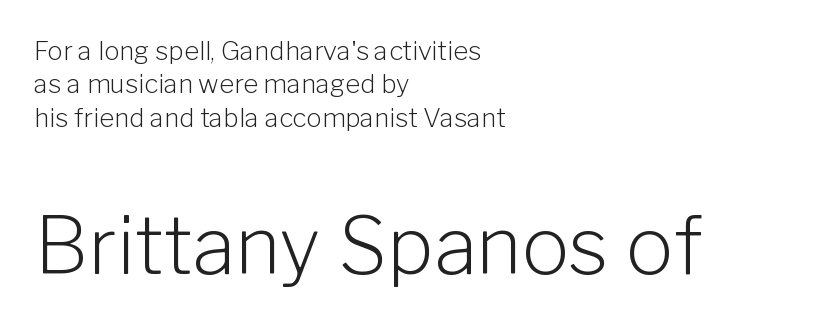
Q: Is the text bold? A: No.
Q: Is the text italic (slanted)? A: No, it is upright.
Q: Is the typeface a serif or a sans-serif typeface? A: Sans-serif.
Q: Is the text underlined? A: No.
Q: How is the paragraph aligned? A: Left-aligned.
Q: Is the spacing between letters normal or unusually wide? A: Normal.
Q: Is the spacing between lines tight, normal or loose? A: Normal.
Q: Which block of text is set in a larger size, the first (top) or the second (bottom)? A: The second (bottom) one.
Q: Width (condensed, normal, or wide)? A: Normal.
Q: Stroke contrast? A: Low.
Q: x-height? A: Medium.
Q: Monospaced? A: No.
